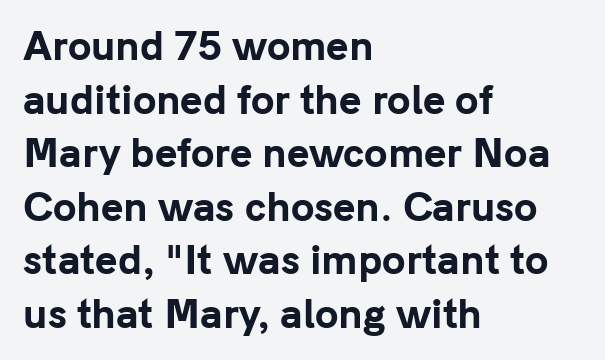
The image shows 38 px bold sans-serif type, upright; set left-aligned, normal line spacing (1.41x), normal letter spacing, not underlined; low stroke contrast and a medium x-height.
